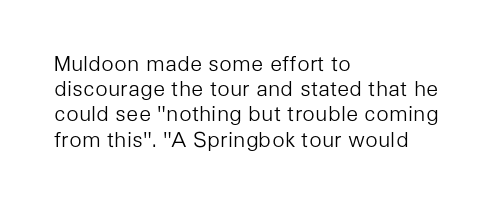
The letterforms sit shoulder to shoulder at normal distance. Typeset ragged right — the left edge is the straight one. The lettering holds an erect, upright posture throughout. Vertical stems look standard width or narrower in stroke. Beneath every word, the page is bare.
